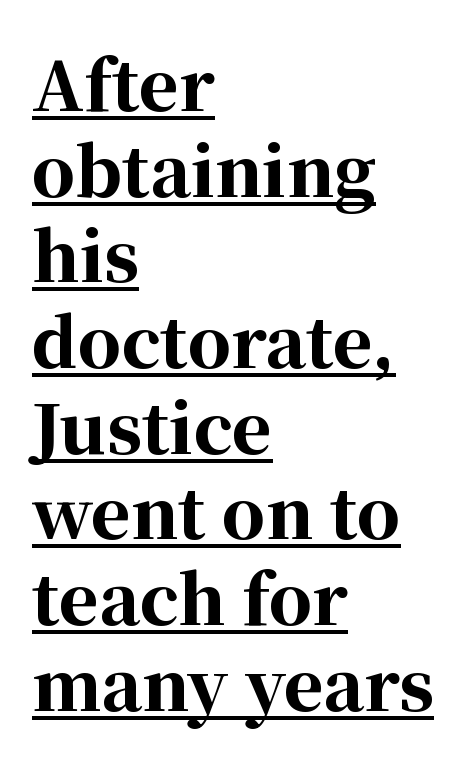
{"serif": "yes", "italic": "no", "bold": "yes", "weight": "bold", "width": "normal", "stroke_contrast": "high", "x_height": "medium", "monospaced": "no", "underline": "yes", "align": "left", "line_spacing": "normal", "line_spacing_ratio": 1.26, "letter_spacing": "normal", "letter_spacing_em": 0.0, "glyph_px": 68}
